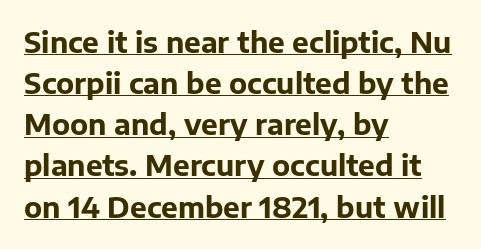
{"serif": "no", "italic": "no", "bold": "yes", "weight": "bold", "width": "normal", "stroke_contrast": "low", "x_height": "medium", "monospaced": "no", "underline": "yes", "align": "left", "line_spacing": "normal", "line_spacing_ratio": 1.47, "letter_spacing": "normal", "letter_spacing_em": 0.0, "glyph_px": 28}
